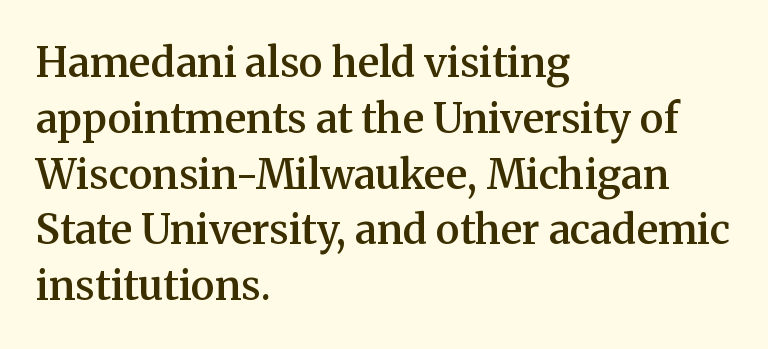
Horizontally, the lines are justified to the leading edge only. Glance below the letters and you will spot only blank space. The letters stand straight up with perfectly vertical stems. Stroke terminals: seriffed. If you measured baseline to baseline, you'd find a middling distance. The face used here is proportionally spaced, like ordinary book or web type.
